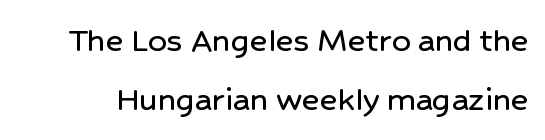
{"serif": "no", "italic": "no", "width": "normal", "stroke_contrast": "low", "x_height": "medium", "monospaced": "no", "underline": "no", "line_spacing": "normal", "line_spacing_ratio": 1.59, "letter_spacing": "normal", "letter_spacing_em": 0.0, "glyph_px": 37}
